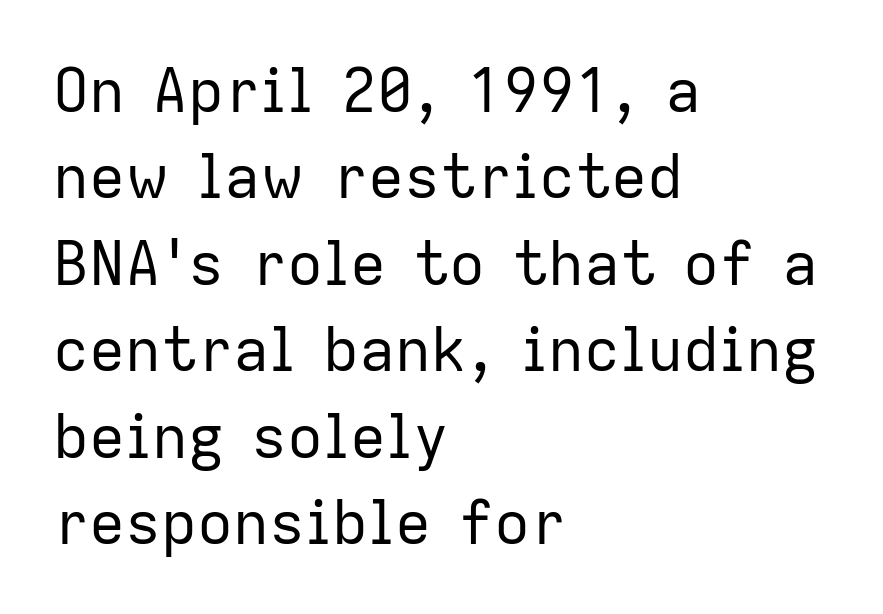
The image shows 60 px regular-weight sans-serif type, upright; set left-aligned, normal line spacing (1.44x), normal letter spacing, not underlined; low stroke contrast and a medium x-height.
